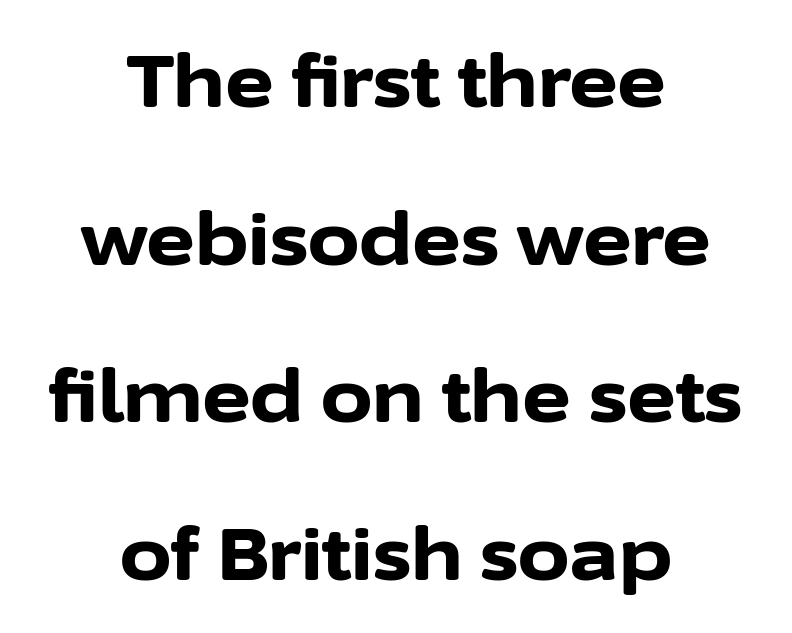
The image shows 74 px bold sans-serif type, upright; set centered, loose line spacing (2.13x), normal letter spacing, not underlined; low stroke contrast and a medium x-height.
